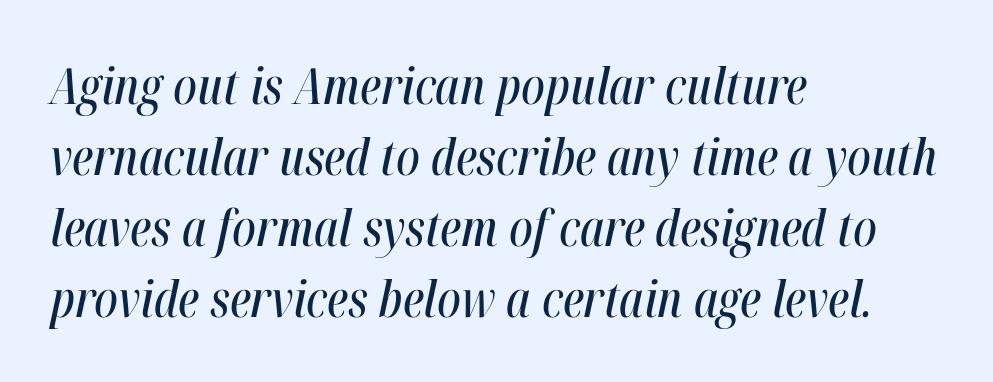
{"italic": "yes", "lean": "right", "slant_degrees": 12, "width": "condensed", "stroke_contrast": "high", "x_height": "medium", "monospaced": "no", "underline": "no", "align": "left", "line_spacing": "normal", "line_spacing_ratio": 1.42, "letter_spacing": "normal", "letter_spacing_em": 0.0, "glyph_px": 50}
